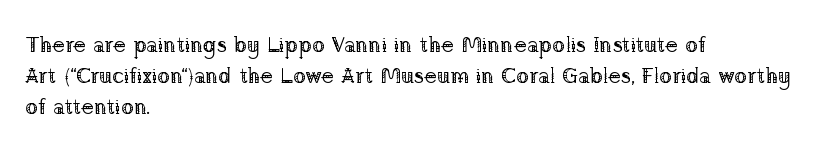
The image shows 22 px text type, upright; set left-aligned, normal line spacing (1.41x), normal letter spacing, not underlined.
